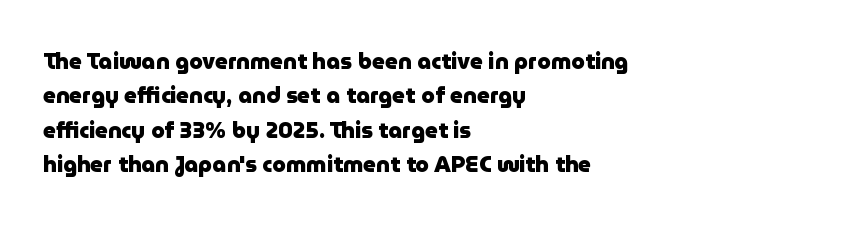
The image shows 22 px bold type, upright; set left-aligned, normal line spacing (1.56x), normal letter spacing, not underlined.
